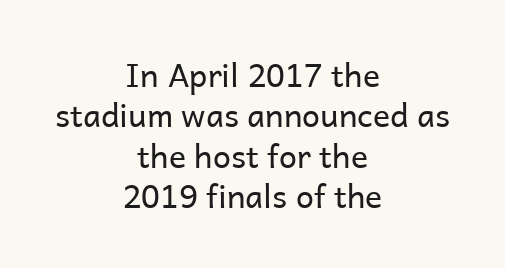
Q: Is the text bold? A: No.
Q: Is the text italic (slanted)? A: No, it is upright.
Q: Is the typeface a serif or a sans-serif typeface? A: Sans-serif.
Q: Is the text underlined? A: No.
Q: How is the paragraph aligned? A: Centered.
Q: Is the spacing between letters normal or unusually wide? A: Normal.
Q: Is the spacing between lines tight, normal or loose? A: Normal.
Q: Width (condensed, normal, or wide)? A: Normal.
Q: Stroke contrast? A: Low.
Q: x-height? A: Medium.
Q: Monospaced? A: No.
